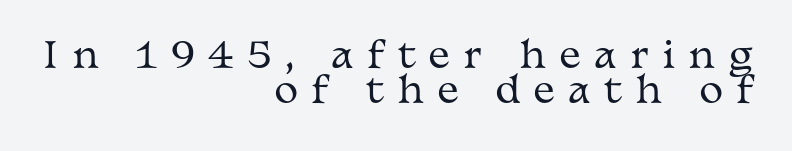
In terms of letterspacing, this is a distinctly airy, spread setting. Glance below the letters and you will spot only blank space. Spacing verdict: proportional, widths tailored to each character. Upright lettering throughout. Does the type have serifs? Yes, each stem ends in a small foot.
